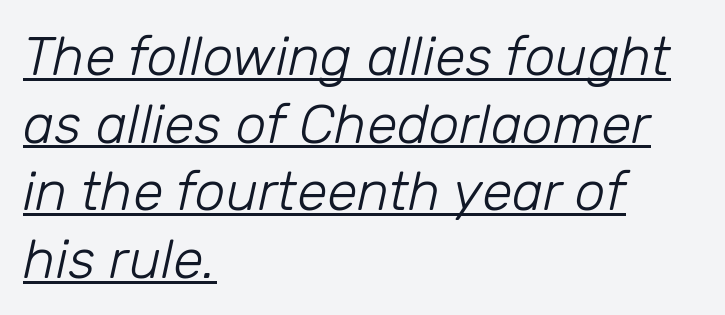
{"italic": "yes", "lean": "right", "slant_degrees": 12, "bold": "no", "weight": "light", "width": "normal", "stroke_contrast": "low", "x_height": "medium", "monospaced": "no", "underline": "yes", "align": "left", "line_spacing_ratio": 1.23, "letter_spacing": "normal", "letter_spacing_em": 0.0, "glyph_px": 55}
